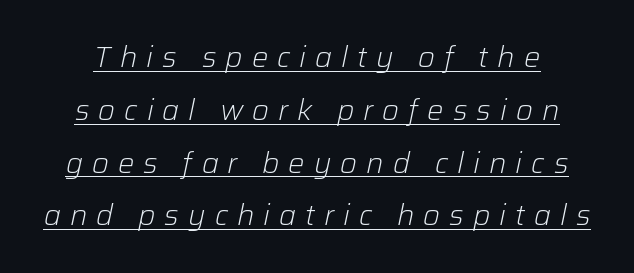
{"italic": "yes", "lean": "right", "slant_degrees": 12, "bold": "no", "weight": "light", "width": "normal", "stroke_contrast": "low", "x_height": "medium", "monospaced": "no", "underline": "yes", "line_spacing_ratio": 1.82, "letter_spacing": "wide", "letter_spacing_em": 0.31, "glyph_px": 29}
